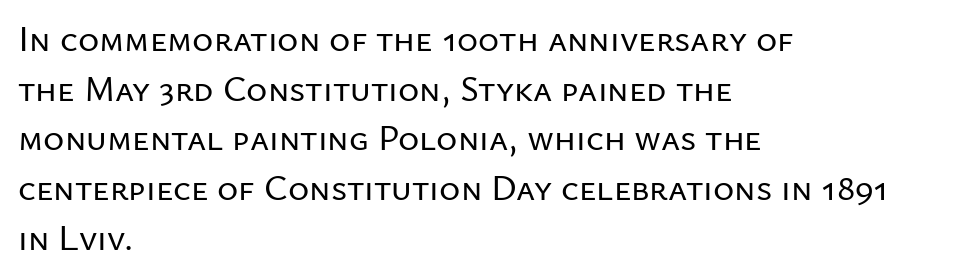
The image shows 36 px sans-serif type, upright; set left-aligned, normal line spacing (1.38x), normal letter spacing, not underlined; low stroke contrast and a medium x-height.
